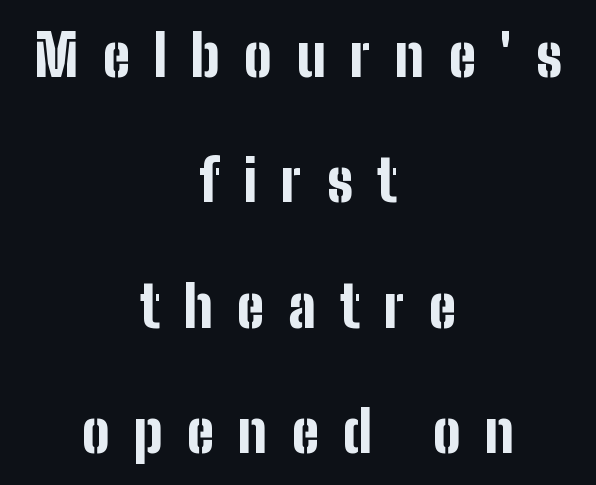
Q: Is the text bold? A: Yes.
Q: Is the text italic (slanted)? A: No, it is upright.
Q: Is the typeface a serif or a sans-serif typeface? A: Sans-serif.
Q: Is the text underlined? A: No.
Q: How is the paragraph aligned? A: Centered.
Q: Is the spacing between letters normal or unusually wide? A: Unusually wide.
Q: Is the spacing between lines tight, normal or loose? A: Loose.
Q: Width (condensed, normal, or wide)? A: Condensed.
Q: Stroke contrast? A: Low.
Q: x-height? A: Medium.
Q: Monospaced? A: No.
